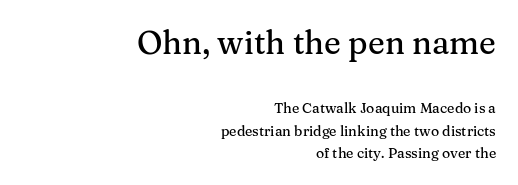
Q: Is the text italic (slanted)? A: No, it is upright.
Q: Is the typeface a serif or a sans-serif typeface? A: Serif.
Q: Is the text underlined? A: No.
Q: How is the paragraph aligned? A: Right-aligned.
Q: Is the spacing between letters normal or unusually wide? A: Normal.
Q: Is the spacing between lines tight, normal or loose? A: Normal.
Q: Which block of text is set in a larger size, the first (top) or the second (bottom)? A: The first (top) one.
Q: Width (condensed, normal, or wide)? A: Normal.
Q: Stroke contrast? A: Medium.
Q: x-height? A: Medium.
Q: Monospaced? A: No.
